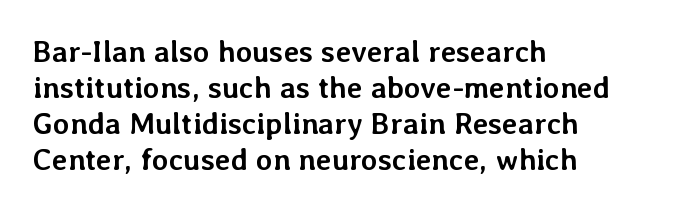
{"italic": "no", "bold": "yes", "weight": "semibold", "width": "normal", "stroke_contrast": "low", "x_height": "medium", "monospaced": "no", "underline": "no", "align": "left", "line_spacing_ratio": 1.2, "letter_spacing": "normal", "letter_spacing_em": 0.0, "glyph_px": 30}
